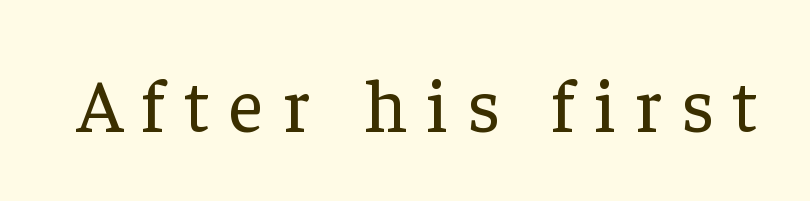
Notice how the stems are strictly vertical — no italics here. There is plenty of visible air inserted between adjacent glyphs. A quiet, ordinary-to-light weight characterises the typeface. Font category for this specimen: serif. Think of a printed novel: that variable character pitch is what you see here. Clear beneath every line of the passage.
